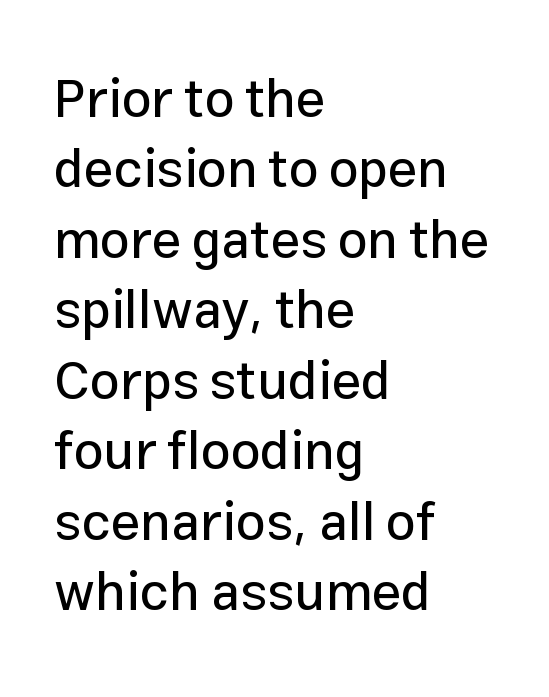
Interline gaps are of average width in this sample. Is this a sans? Yes — the strokes have no serifs. Varying glyph widths throughout — classic text-font behaviour. Every character sits straight up, as roman type does. Caption: multi-line text, flush left, ragged right.
